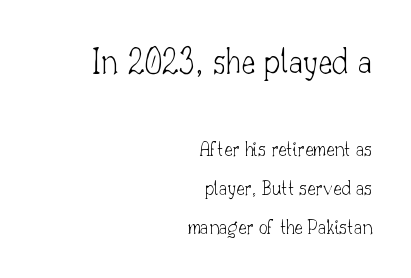
{"serif": "yes", "italic": "no", "bold": "no", "weight": "thin", "width": "normal", "stroke_contrast": "low", "x_height": "small", "monospaced": "no", "underline": "no", "align": "right", "line_spacing_ratio": 1.76, "letter_spacing": "normal", "letter_spacing_em": 0.0, "larger_block": "first", "size_ratio": 1.73, "glyph_px": 38}
